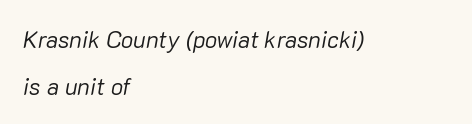
Q: Is the text bold? A: No.
Q: Is the text italic (slanted)? A: Yes, it leans right by about 10 degrees.
Q: Is the text underlined? A: No.
Q: How is the paragraph aligned? A: Left-aligned.
Q: Is the spacing between letters normal or unusually wide? A: Normal.
Q: Is the spacing between lines tight, normal or loose? A: Loose.
